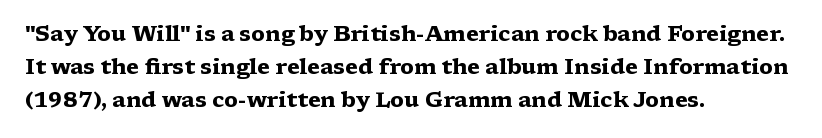
Q: Is the text bold? A: Yes.
Q: Is the text italic (slanted)? A: No, it is upright.
Q: Is the text underlined? A: No.
Q: How is the paragraph aligned? A: Left-aligned.
Q: Is the spacing between letters normal or unusually wide? A: Normal.
Q: Is the spacing between lines tight, normal or loose? A: Normal.
